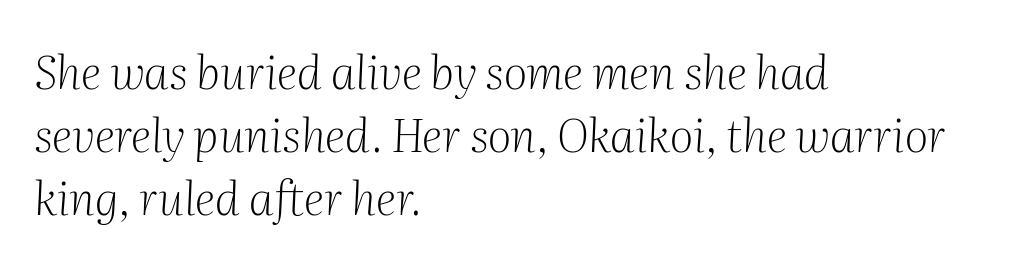
{"serif": "yes", "italic": "yes", "lean": "right", "slant_degrees": 2, "bold": "no", "weight": "light", "width": "normal", "stroke_contrast": "medium", "x_height": "medium", "monospaced": "no", "underline": "no", "align": "left", "line_spacing": "normal", "line_spacing_ratio": 1.37, "letter_spacing": "normal", "letter_spacing_em": 0.0, "glyph_px": 46}
